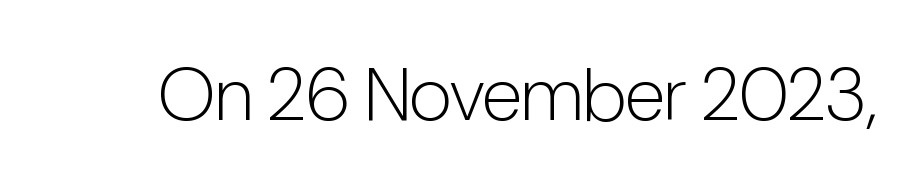
The image shows 75 px light, condensed sans-serif type, upright; set normal letter spacing, not underlined; low stroke contrast and a medium x-height.
